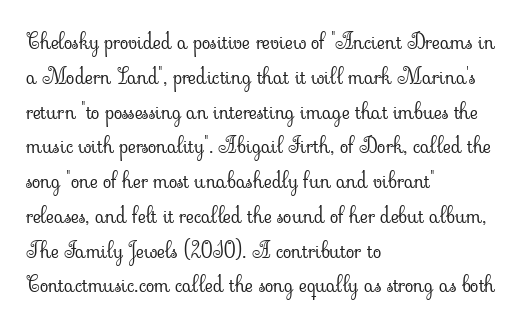
{"italic": "no", "bold": "no", "underline": "no", "align": "left", "line_spacing": "normal", "line_spacing_ratio": 1.58, "letter_spacing": "normal", "letter_spacing_em": 0.0, "glyph_px": 22}
